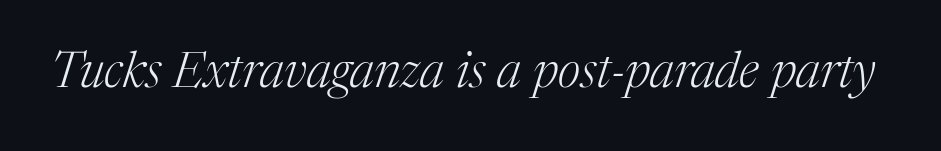
Default kerning and tracking; the words read as compact shapes. Any mark beneath the type? The region is blank. The face used here is proportionally spaced, like ordinary book or web type. The specimen reads as italic at a glance.
